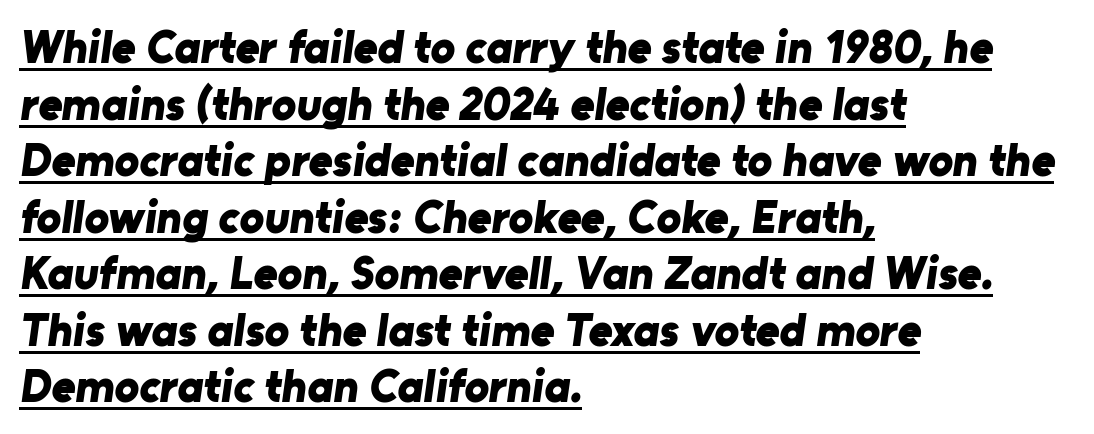
Q: Is the text bold? A: Yes.
Q: Is the typeface a serif or a sans-serif typeface? A: Sans-serif.
Q: Is the text underlined? A: Yes.
Q: How is the paragraph aligned? A: Left-aligned.
Q: Is the spacing between letters normal or unusually wide? A: Normal.
Q: Width (condensed, normal, or wide)? A: Normal.
Q: Stroke contrast? A: Low.
Q: x-height? A: Medium.
Q: Monospaced? A: No.
